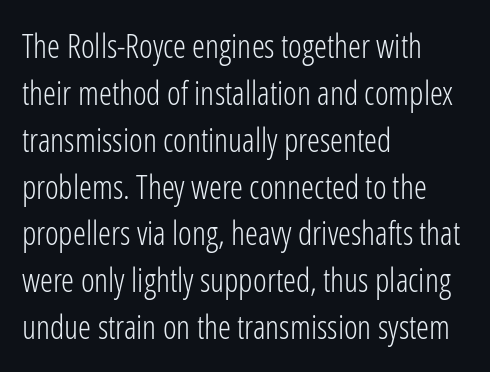
Q: Is the text bold? A: No.
Q: Is the text italic (slanted)? A: No, it is upright.
Q: Is the typeface a serif or a sans-serif typeface? A: Sans-serif.
Q: Is the text underlined? A: No.
Q: How is the paragraph aligned? A: Left-aligned.
Q: Is the spacing between letters normal or unusually wide? A: Normal.
Q: Is the spacing between lines tight, normal or loose? A: Normal.
Q: Width (condensed, normal, or wide)? A: Condensed.
Q: Stroke contrast? A: Low.
Q: x-height? A: Medium.
Q: Monospaced? A: No.
